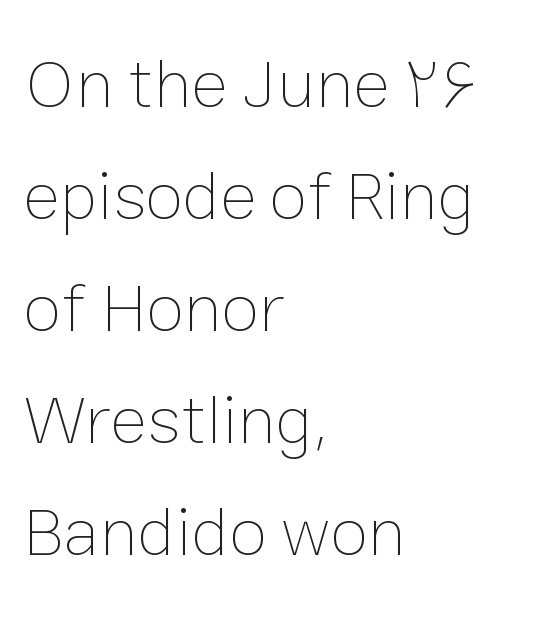
{"italic": "no", "bold": "no", "weight": "thin", "width": "normal", "stroke_contrast": "low", "x_height": "medium", "monospaced": "no", "underline": "no", "align": "left", "line_spacing": "normal", "line_spacing_ratio": 1.6, "letter_spacing": "normal", "letter_spacing_em": 0.0, "glyph_px": 70}
